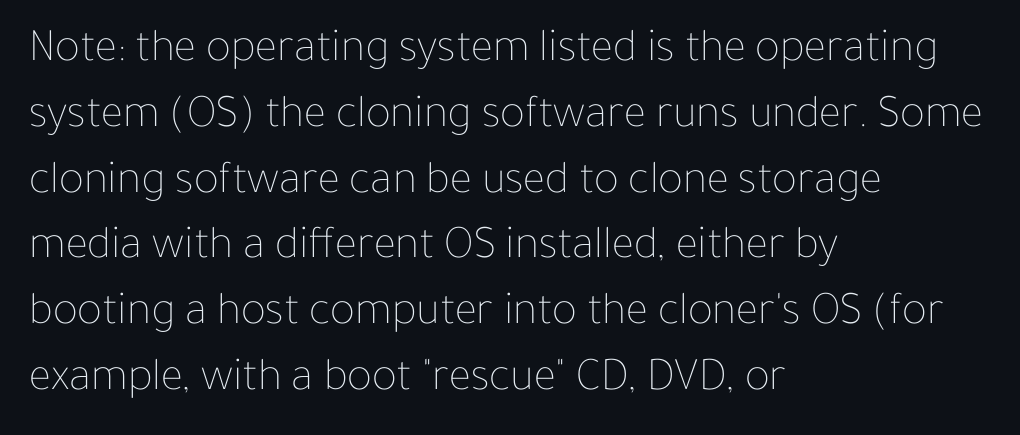
The image shows 47 px thin type, upright; set left-aligned, normal line spacing (1.4x), normal letter spacing, not underlined; low stroke contrast and a medium x-height.
